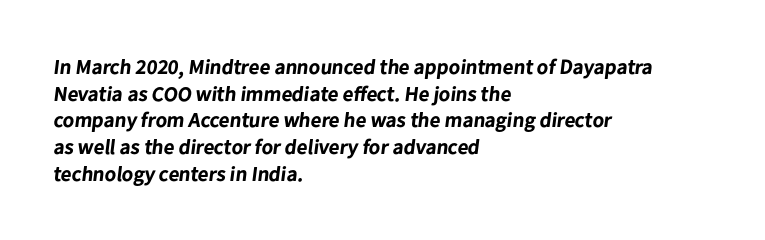
Unmarked baselines from the first word to the last. The setting favours the left margin, as ordinary paragraphs usually do. Regarding leading, the lines here are spaced in the standard way. Observe the ordinary spacing: letters are neighbours, not strangers. Heft: maximum for text — a bold.
